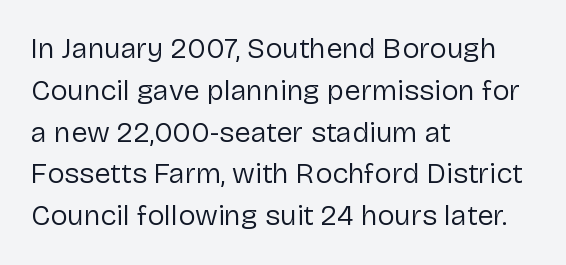
Q: Is the text bold? A: No.
Q: Is the text italic (slanted)? A: No, it is upright.
Q: Is the typeface a serif or a sans-serif typeface? A: Sans-serif.
Q: Is the text underlined? A: No.
Q: How is the paragraph aligned? A: Left-aligned.
Q: Is the spacing between letters normal or unusually wide? A: Normal.
Q: Is the spacing between lines tight, normal or loose? A: Normal.
Q: Width (condensed, normal, or wide)? A: Normal.
Q: Stroke contrast? A: Low.
Q: x-height? A: Medium.
Q: Monospaced? A: No.
